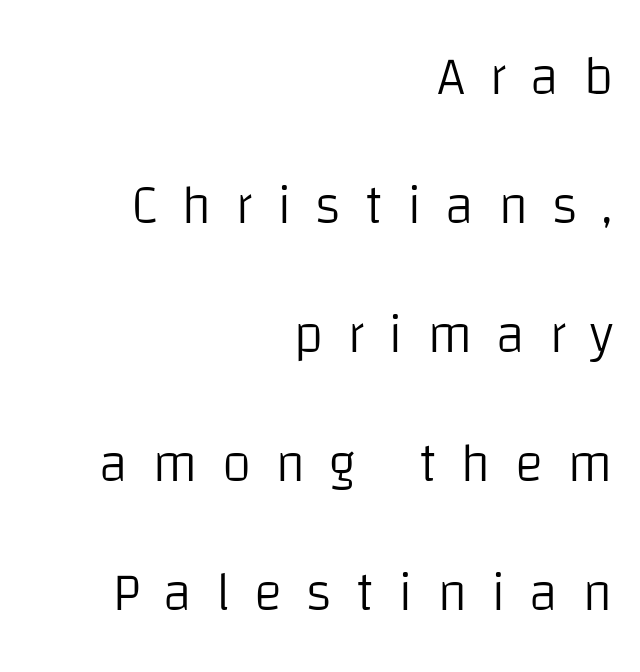
{"serif": "no", "italic": "no", "bold": "no", "weight": "light", "width": "normal", "stroke_contrast": "low", "x_height": "large", "monospaced": "no", "underline": "no", "align": "right", "line_spacing": "loose", "line_spacing_ratio": 2.39, "letter_spacing": "wide", "letter_spacing_em": 0.44, "glyph_px": 54}
